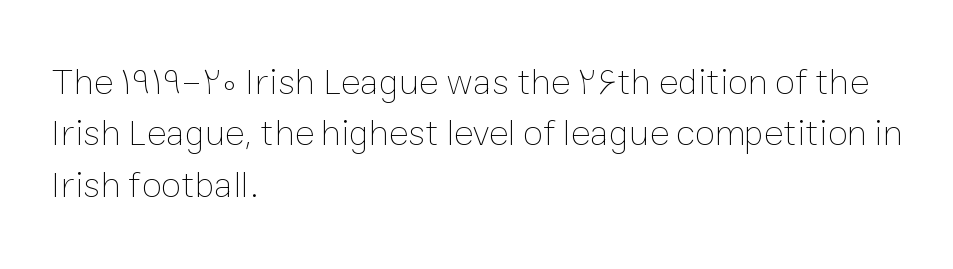
Q: Is the text bold? A: No.
Q: Is the text italic (slanted)? A: No, it is upright.
Q: Is the text underlined? A: No.
Q: How is the paragraph aligned? A: Left-aligned.
Q: Is the spacing between letters normal or unusually wide? A: Normal.
Q: Is the spacing between lines tight, normal or loose? A: Normal.
Q: Width (condensed, normal, or wide)? A: Normal.
Q: Stroke contrast? A: Low.
Q: x-height? A: Medium.
Q: Monospaced? A: No.
